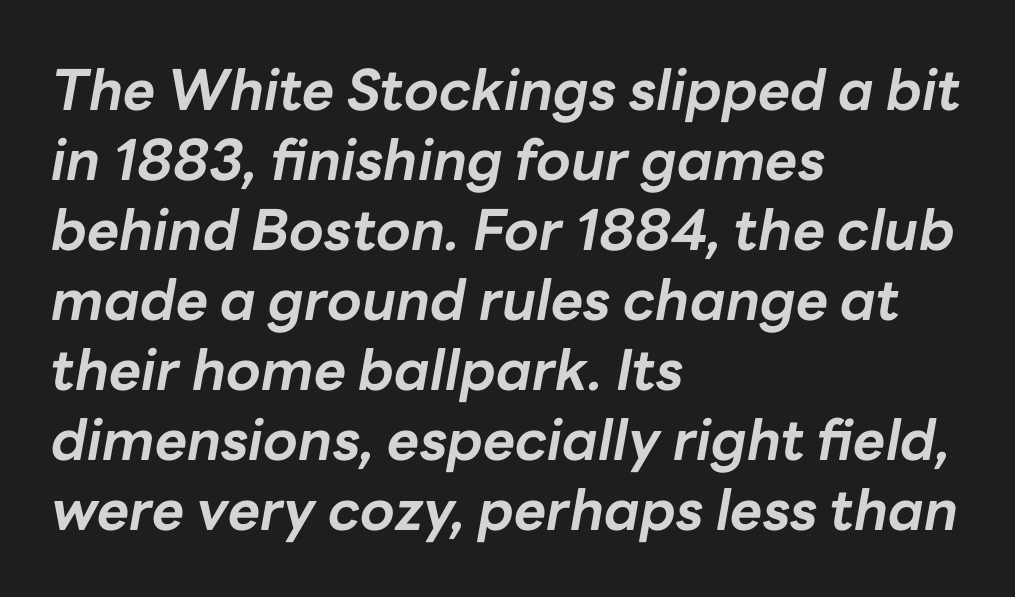
The image shows 56 px bold type, italic (leaning right); set left-aligned, normal line spacing (1.25x), normal letter spacing, not underlined; low stroke contrast and a medium x-height.
